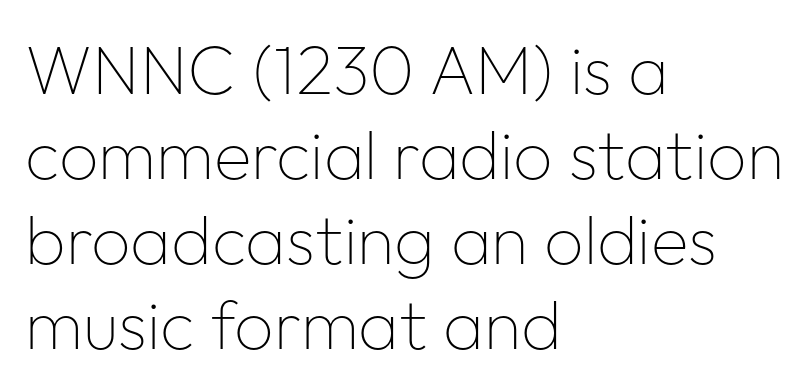
Q: Is the text bold? A: No.
Q: Is the text italic (slanted)? A: No, it is upright.
Q: Is the typeface a serif or a sans-serif typeface? A: Sans-serif.
Q: Is the text underlined? A: No.
Q: How is the paragraph aligned? A: Left-aligned.
Q: Is the spacing between letters normal or unusually wide? A: Normal.
Q: Width (condensed, normal, or wide)? A: Normal.
Q: Stroke contrast? A: Low.
Q: x-height? A: Medium.
Q: Monospaced? A: No.
